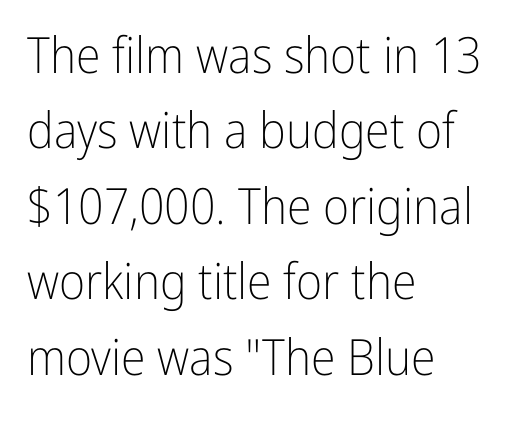
The image shows 50 px light, condensed sans-serif type, upright; set left-aligned, normal line spacing (1.51x), normal letter spacing, not underlined; low stroke contrast and a medium x-height.
